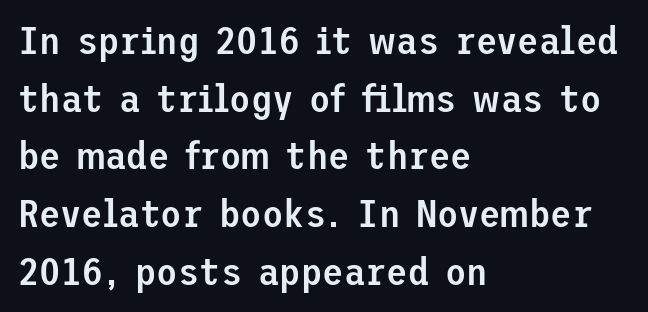
The image shows 39 px semibold sans-serif type, upright; set left-aligned, normal line spacing (1.48x), normal letter spacing, not underlined; low stroke contrast and a medium x-height.
